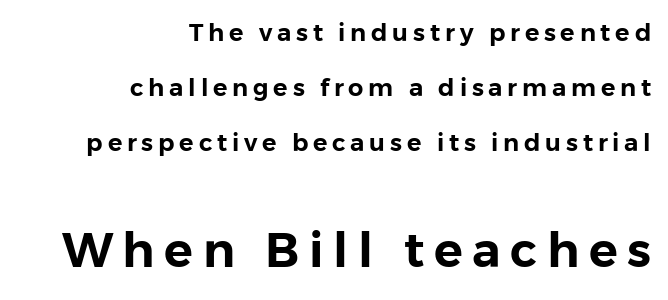
The image shows 48 px sans-serif type, upright; set right-aligned, loose line spacing (2.29x), unusually wide letter spacing (+0.2 em), not underlined; the second (bottom) block is 2.0x larger; low stroke contrast and a medium x-height.
